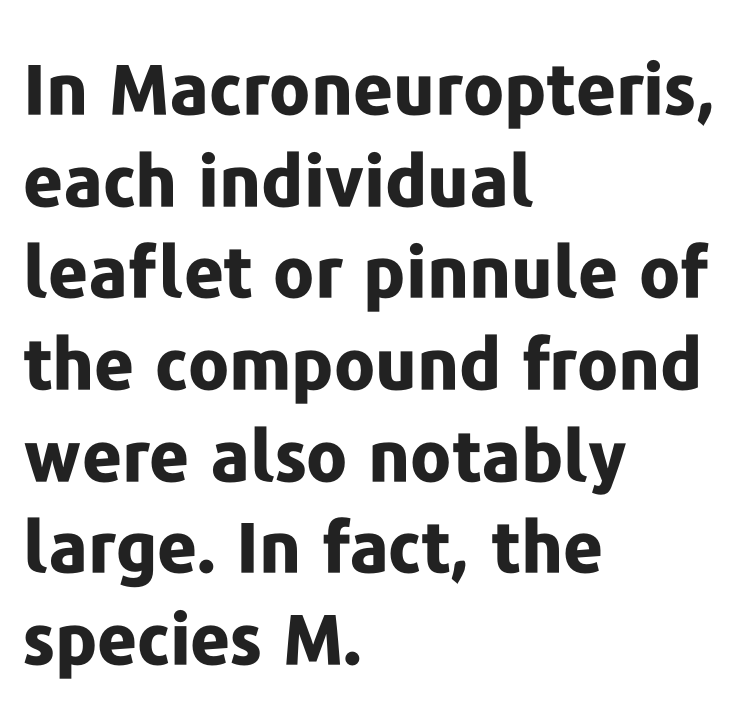
{"serif": "no", "italic": "no", "bold": "yes", "weight": "bold", "width": "normal", "stroke_contrast": "low", "x_height": "medium", "monospaced": "no", "underline": "no", "align": "left", "line_spacing": "normal", "line_spacing_ratio": 1.31, "letter_spacing": "normal", "letter_spacing_em": 0.0, "glyph_px": 70}
